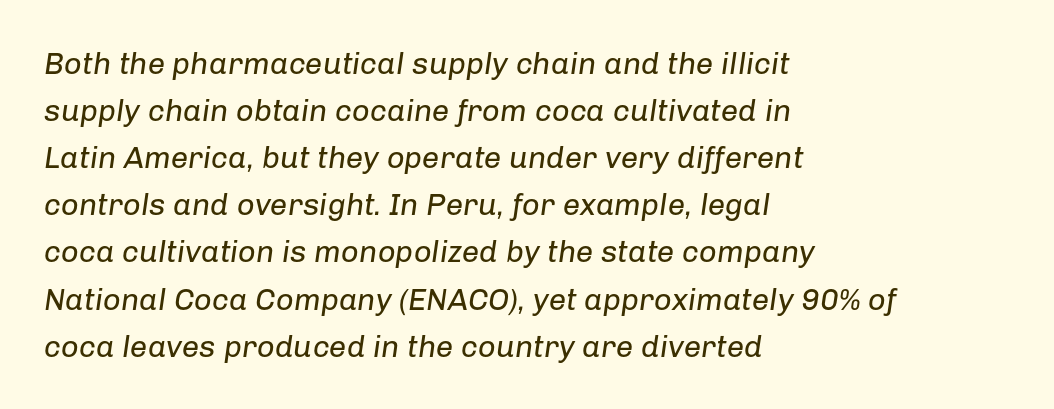
The image shows 31 px regular-weight type, italic (leaning right); set left-aligned, normal line spacing (1.52x), normal letter spacing, not underlined; low stroke contrast and a medium x-height.
